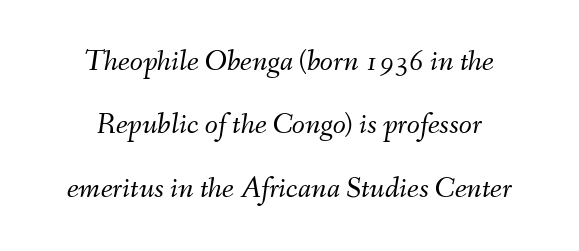
Q: Is the text bold? A: No.
Q: Is the text italic (slanted)? A: Yes, it leans right by about 9 degrees.
Q: Is the text underlined? A: No.
Q: How is the paragraph aligned? A: Centered.
Q: Is the spacing between letters normal or unusually wide? A: Normal.
Q: Is the spacing between lines tight, normal or loose? A: Loose.
Q: Width (condensed, normal, or wide)? A: Normal.
Q: Stroke contrast? A: Medium.
Q: x-height? A: Small.
Q: Monospaced? A: No.
